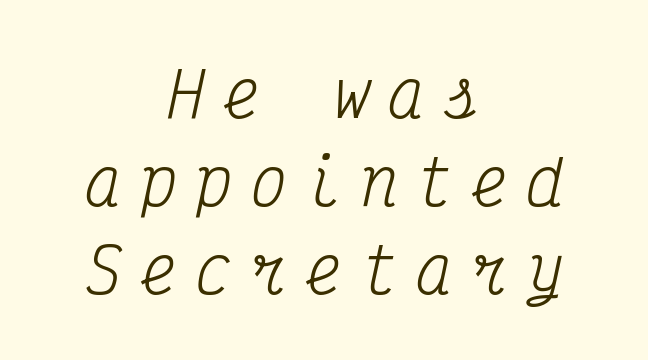
{"serif": "yes", "italic": "yes", "lean": "right", "slant_degrees": 12, "bold": "no", "weight": "regular", "width": "condensed", "stroke_contrast": "medium", "x_height": "medium", "monospaced": "yes", "underline": "no", "align": "center", "line_spacing": "normal", "line_spacing_ratio": 1.42, "letter_spacing": "wide", "letter_spacing_em": 0.29, "glyph_px": 62}
